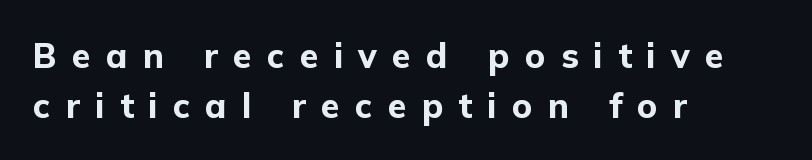
The image shows 34 px bold sans-serif type, upright; set left-aligned, normal line spacing (1.46x), unusually wide letter spacing (+0.45 em), not underlined; low stroke contrast and a medium x-height.
